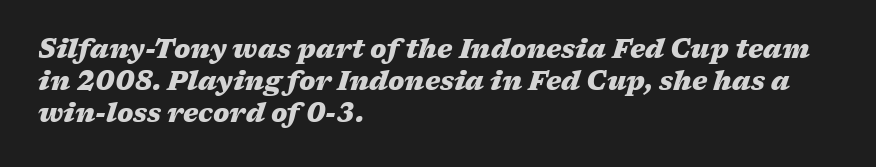
Q: Is the text bold? A: Yes.
Q: Is the text italic (slanted)? A: Yes, it leans right by about 17 degrees.
Q: Is the text underlined? A: No.
Q: How is the paragraph aligned? A: Left-aligned.
Q: Is the spacing between letters normal or unusually wide? A: Normal.
